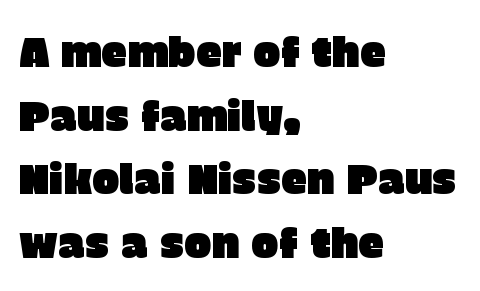
{"serif": "no", "italic": "no", "width": "normal", "stroke_contrast": "low", "x_height": "large", "monospaced": "no", "underline": "no", "align": "left", "line_spacing": "normal", "line_spacing_ratio": 1.55, "letter_spacing": "normal", "letter_spacing_em": 0.0, "glyph_px": 41}
